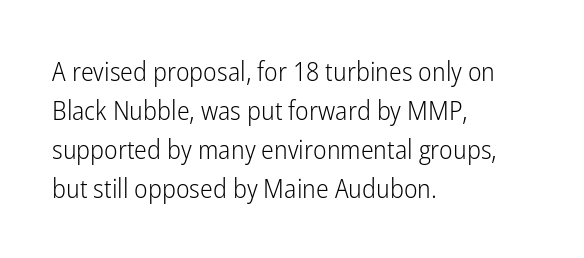
Nothing heavy about these letters — not bold at all. The block of text has a typical density, with ordinary space between rows. Posture: straight, roman, zero tilt. Quick note: underline off. The letterforms sit shoulder to shoulder at normal distance.
